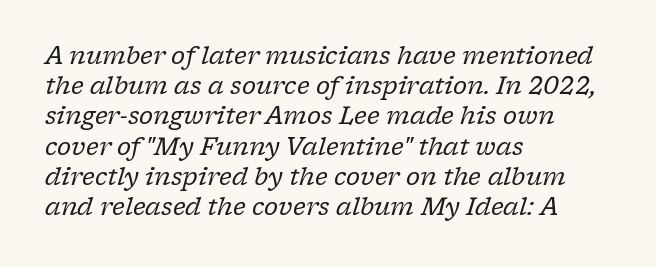
Q: Is the text bold? A: No.
Q: Is the text italic (slanted)? A: Yes, it leans right by about 17 degrees.
Q: Is the text underlined? A: No.
Q: How is the paragraph aligned? A: Left-aligned.
Q: Is the spacing between letters normal or unusually wide? A: Normal.
Q: Is the spacing between lines tight, normal or loose? A: Normal.
